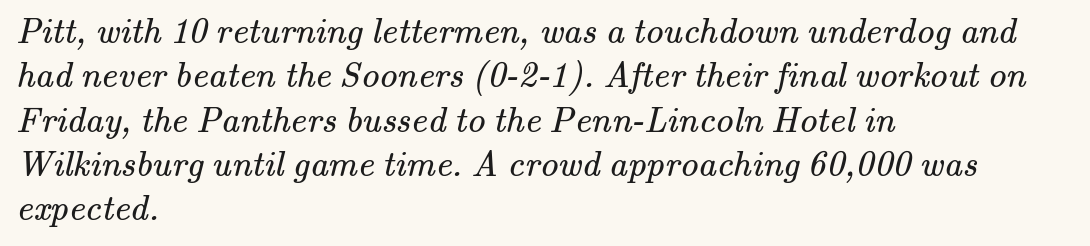
The image shows 36 px regular-weight serif type; set left-aligned, line spacing 1.23x, normal letter spacing, not underlined; medium stroke contrast and a small x-height.
